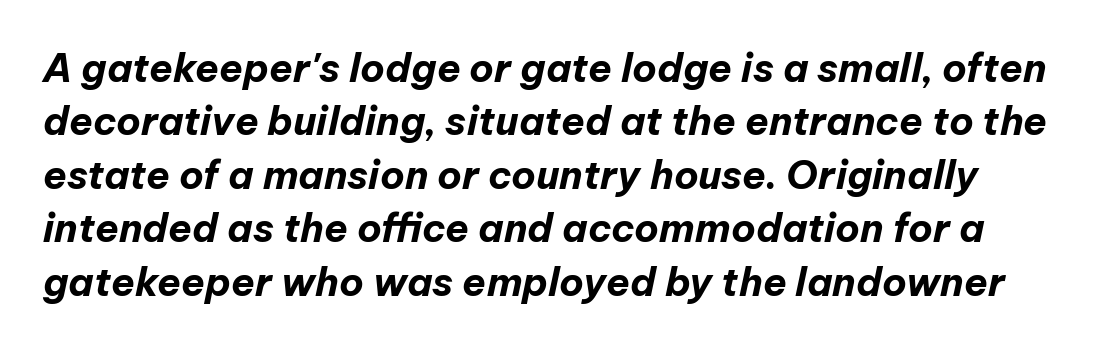
Q: Is the text bold? A: Yes.
Q: Is the text italic (slanted)? A: Yes, it leans right by about 12 degrees.
Q: Is the text underlined? A: No.
Q: Is the spacing between letters normal or unusually wide? A: Normal.
Q: Is the spacing between lines tight, normal or loose? A: Normal.
Q: Width (condensed, normal, or wide)? A: Normal.
Q: Stroke contrast? A: Low.
Q: x-height? A: Medium.
Q: Monospaced? A: No.
